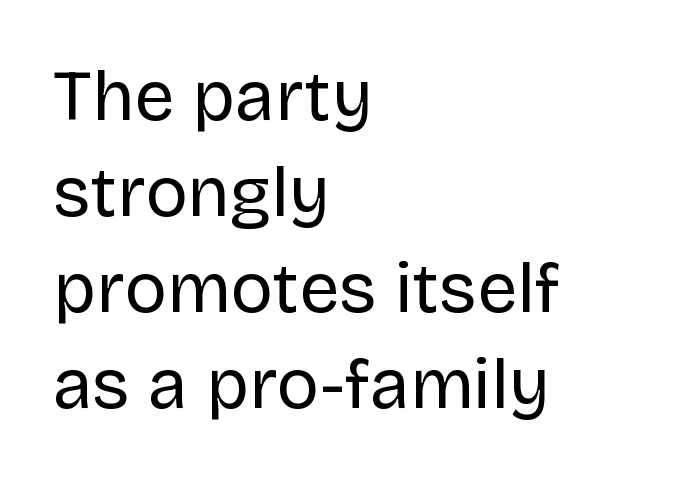
Q: Is the text bold? A: No.
Q: Is the text italic (slanted)? A: No, it is upright.
Q: Is the typeface a serif or a sans-serif typeface? A: Sans-serif.
Q: Is the text underlined? A: No.
Q: How is the paragraph aligned? A: Left-aligned.
Q: Is the spacing between letters normal or unusually wide? A: Normal.
Q: Is the spacing between lines tight, normal or loose? A: Normal.
Q: Width (condensed, normal, or wide)? A: Normal.
Q: Stroke contrast? A: Low.
Q: x-height? A: Large.
Q: Monospaced? A: No.
